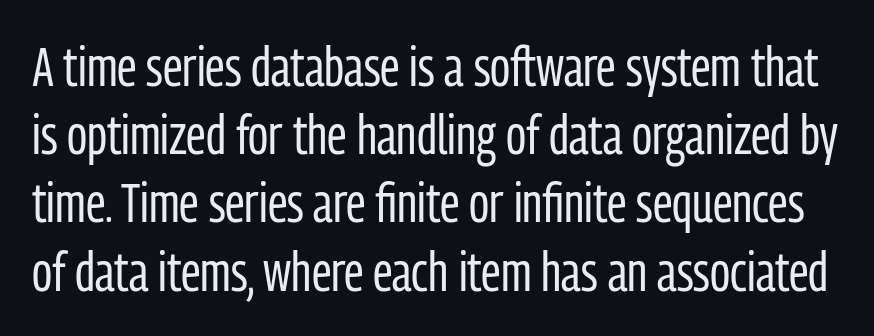
{"serif": "no", "italic": "no", "bold": "no", "weight": "regular", "width": "condensed", "stroke_contrast": "low", "x_height": "medium", "monospaced": "no", "underline": "no", "line_spacing_ratio": 1.24, "letter_spacing": "normal", "letter_spacing_em": 0.0, "glyph_px": 55}
